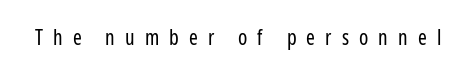
Q: Is the text bold? A: No.
Q: Is the text italic (slanted)? A: No, it is upright.
Q: Is the text underlined? A: No.
Q: Is the spacing between letters normal or unusually wide? A: Unusually wide.
